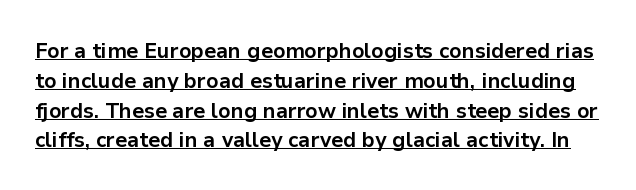
The image shows 21 px bold type, upright; set normal line spacing (1.42x), normal letter spacing, underlined.
